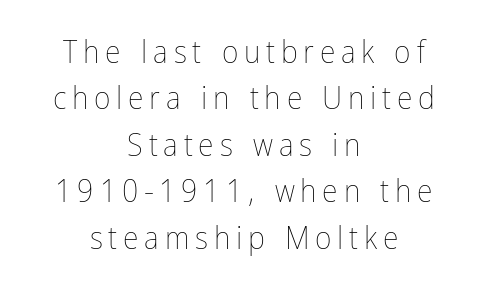
The image shows 32 px thin, condensed type, upright; set centered, normal line spacing (1.45x), not underlined; low stroke contrast and a medium x-height.
